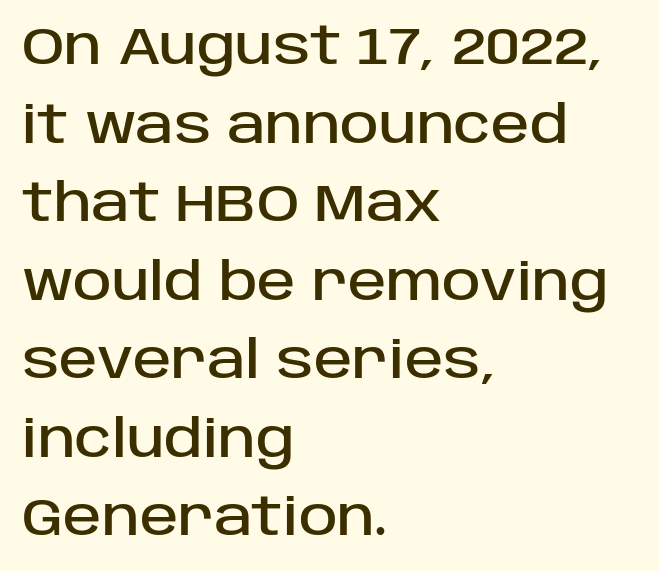
{"serif": "no", "italic": "no", "width": "normal", "stroke_contrast": "low", "x_height": "large", "monospaced": "no", "underline": "no", "align": "left", "line_spacing": "normal", "line_spacing_ratio": 1.51, "letter_spacing": "normal", "letter_spacing_em": 0.0, "glyph_px": 52}
